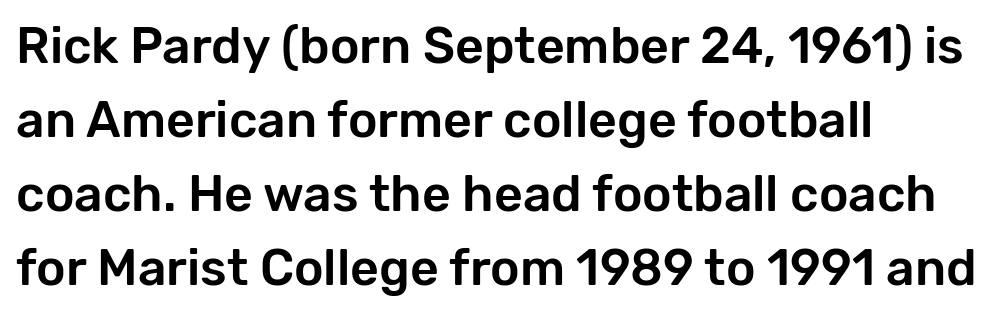
{"serif": "no", "italic": "no", "width": "normal", "stroke_contrast": "low", "x_height": "medium", "monospaced": "no", "underline": "no", "align": "left", "line_spacing": "normal", "line_spacing_ratio": 1.48, "letter_spacing": "normal", "letter_spacing_em": 0.0, "glyph_px": 50}
